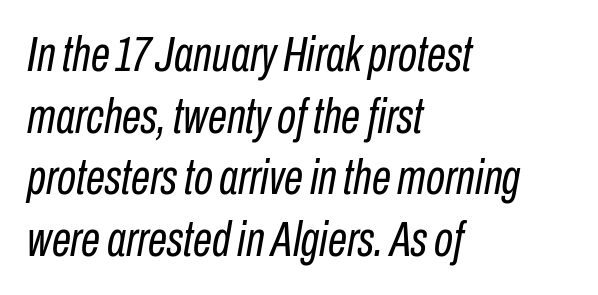
The image shows 49 px regular-weight, condensed type, italic (leaning right); set left-aligned, normal line spacing (1.26x), normal letter spacing, not underlined; low stroke contrast and a medium x-height.
